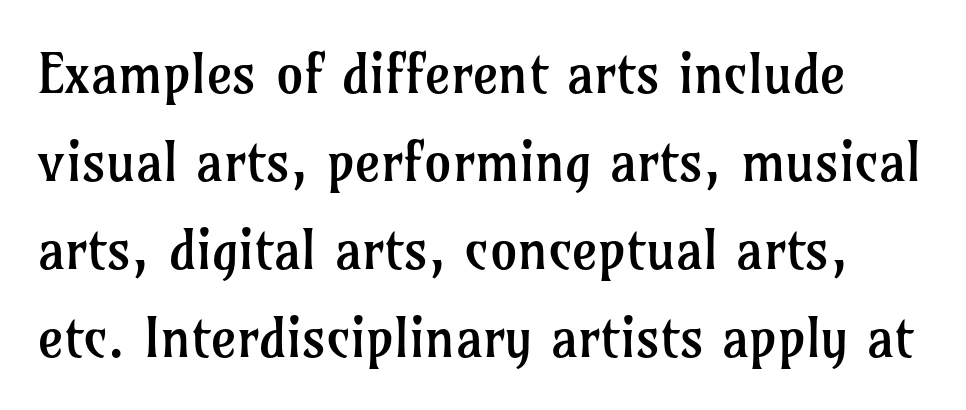
The image shows 55 px regular-weight serif type, upright; set normal line spacing (1.6x), normal letter spacing, not underlined; low stroke contrast and a medium x-height.
